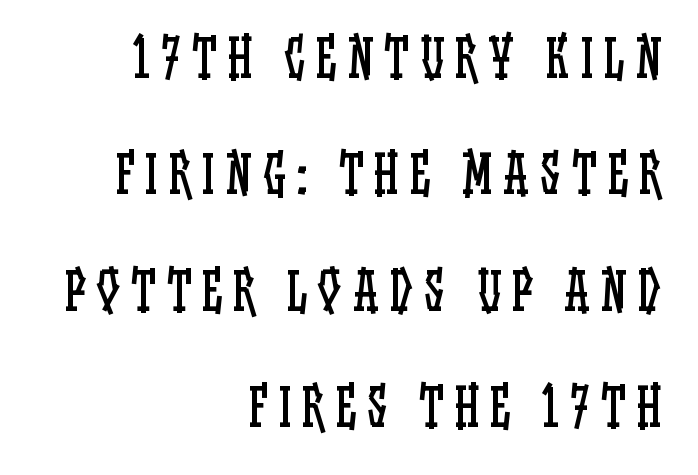
The image shows 51 px regular-weight, condensed type, upright; set right-aligned, loose line spacing (2.28x), unusually wide letter spacing (+0.22 em), not underlined; low stroke contrast and a large x-height.
